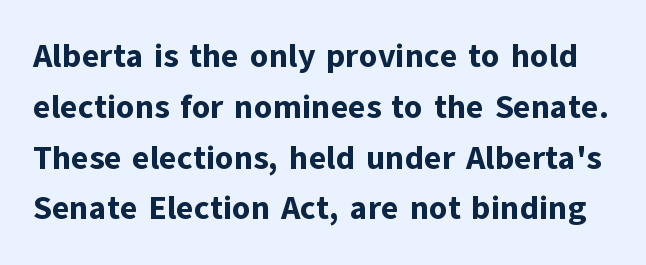
{"serif": "no", "italic": "no", "bold": "yes", "weight": "bold", "width": "normal", "stroke_contrast": "low", "x_height": "medium", "monospaced": "no", "underline": "no", "line_spacing": "normal", "line_spacing_ratio": 1.54, "letter_spacing": "normal", "letter_spacing_em": 0.0, "glyph_px": 33}
